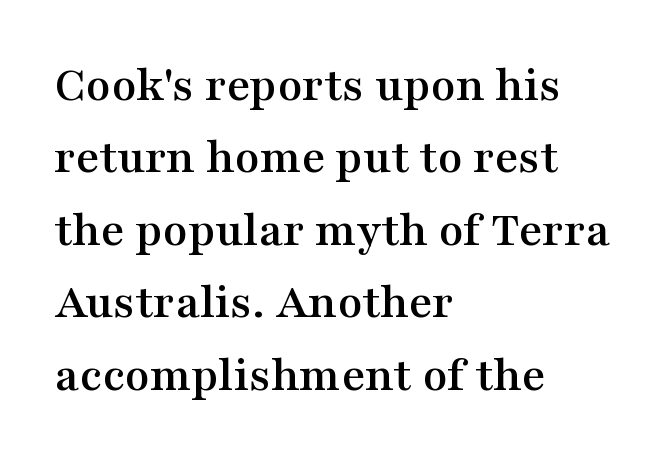
The image shows 51 px wide serif type, upright; set left-aligned, normal line spacing (1.42x), normal letter spacing, not underlined; medium stroke contrast and a medium x-height.
